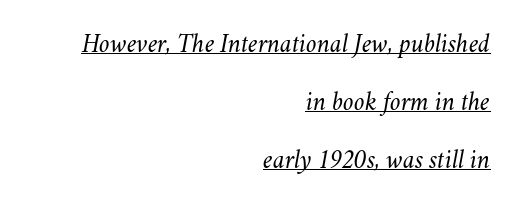
The image shows 26 px text type, italic (leaning right); set right-aligned, loose line spacing (2.23x), normal letter spacing, underlined.
